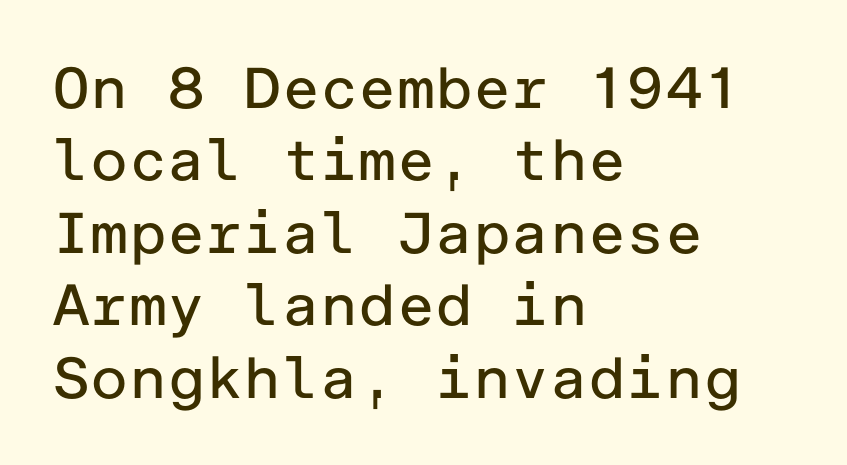
What stands out about the letter spacing? Nothing — it is the standard amount. The lines sit at an ordinary, default distance from one another. Each letter's strokes conclude bluntly, with no projecting serifs. Descenders are the only things crossing below the line. Ascenders rise straight up at ninety degrees. In CSS terms this would be text-align: left.
